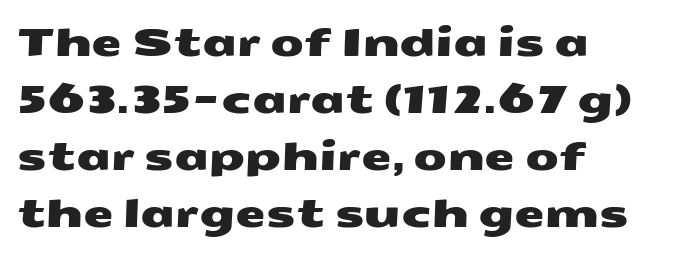
Q: Is the typeface a serif or a sans-serif typeface? A: Sans-serif.
Q: Is the text underlined? A: No.
Q: How is the paragraph aligned? A: Left-aligned.
Q: Is the spacing between letters normal or unusually wide? A: Normal.
Q: Is the spacing between lines tight, normal or loose? A: Normal.
Q: Width (condensed, normal, or wide)? A: Wide.
Q: Stroke contrast? A: Medium.
Q: x-height? A: Medium.
Q: Monospaced? A: No.
